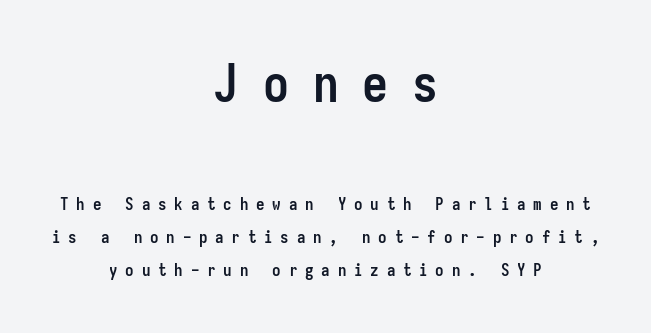
Q: Is the text bold? A: Yes.
Q: Is the text italic (slanted)? A: No, it is upright.
Q: Is the typeface a serif or a sans-serif typeface? A: Sans-serif.
Q: Is the text underlined? A: No.
Q: How is the paragraph aligned? A: Centered.
Q: Is the spacing between letters normal or unusually wide? A: Unusually wide.
Q: Is the spacing between lines tight, normal or loose? A: Loose.
Q: Which block of text is set in a larger size, the first (top) or the second (bottom)? A: The first (top) one.
Q: Width (condensed, normal, or wide)? A: Condensed.
Q: Stroke contrast? A: Low.
Q: x-height? A: Medium.
Q: Monospaced? A: Yes.
